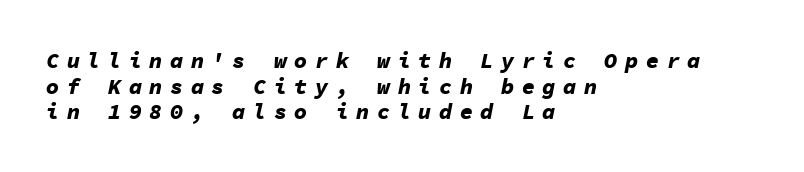
One-word summary of the alignment: left. Display-style spreading of the glyphs; the letterfit is very open. Yep, that's italic — everything's leaning. Check under the words: just untouched page. Heavy, bold letterforms.
